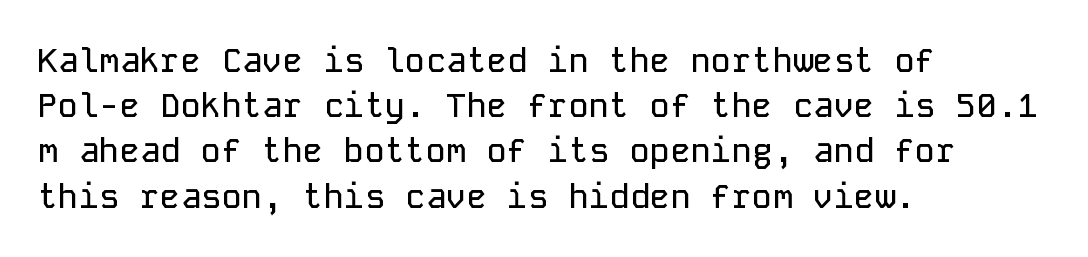
The image shows 34 px sans-serif type, upright, monospaced; set left-aligned, normal line spacing (1.33x), normal letter spacing, not underlined; low stroke contrast and a medium x-height.
